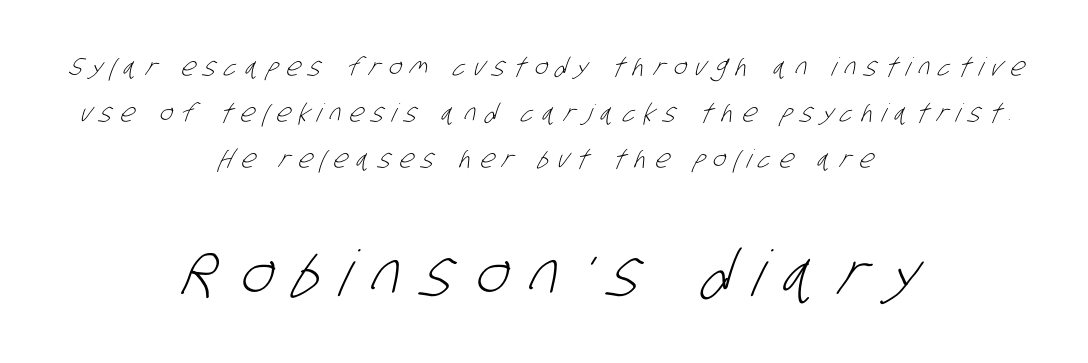
Is this a fixed-width face? No — the glyphs have proportional, varying widths. Letters have the restrained weight of plain body copy at most. A centered setting, common on invitations and titles, is used for this passage. The face used here appears at its bigger size in the lower chunk. Descenders hang freely into open space.
